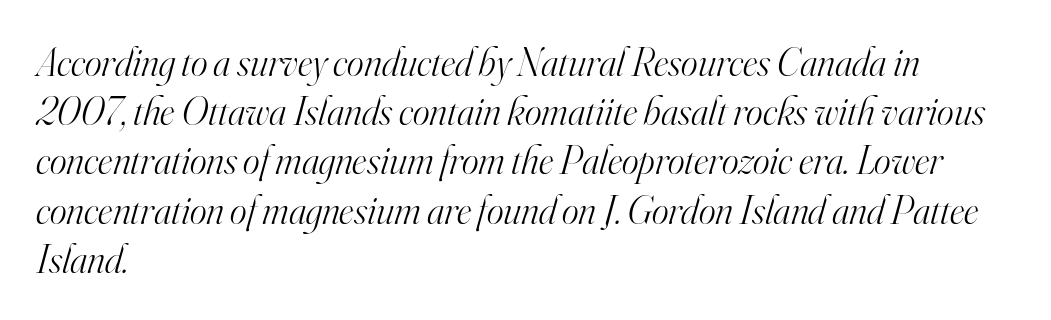
Any mark beneath the type? The region is blank. Old-style or modern, the face here clearly has serifs. The passage shown is typed in a proportional face where columns would drift. The font is comparable to plain body text, perhaps lighter. A classic flush-left, rag-right setting is used for this passage. Glyph-to-glyph distance matches everyday printed text.
